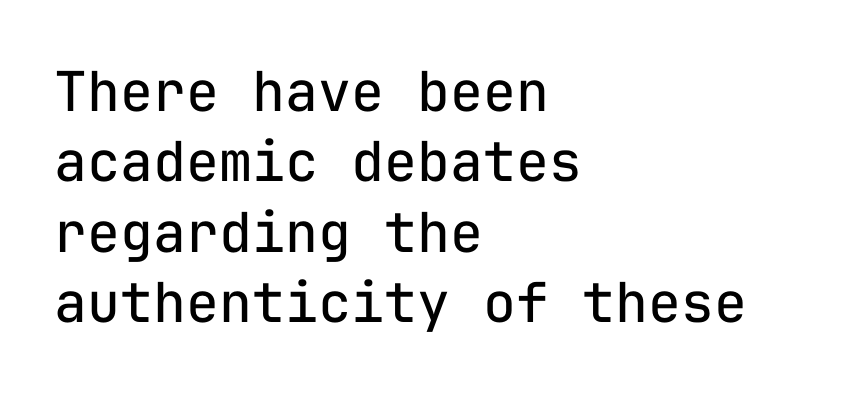
The image shows 55 px regular-weight sans-serif type, upright, monospaced; set left-aligned, normal line spacing (1.28x), normal letter spacing, not underlined; low stroke contrast and a medium x-height.
